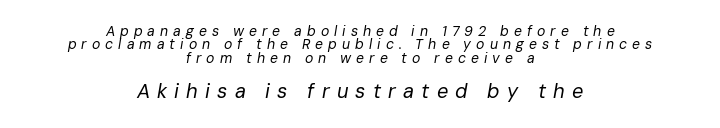
Vertical spacing — tight. If you folded the block vertically in half, each line would mirror itself in length. When letters slant like this, we call the style italic. The designer gave the closing block more size than the opening block. The strip under each line holds only bare page.
